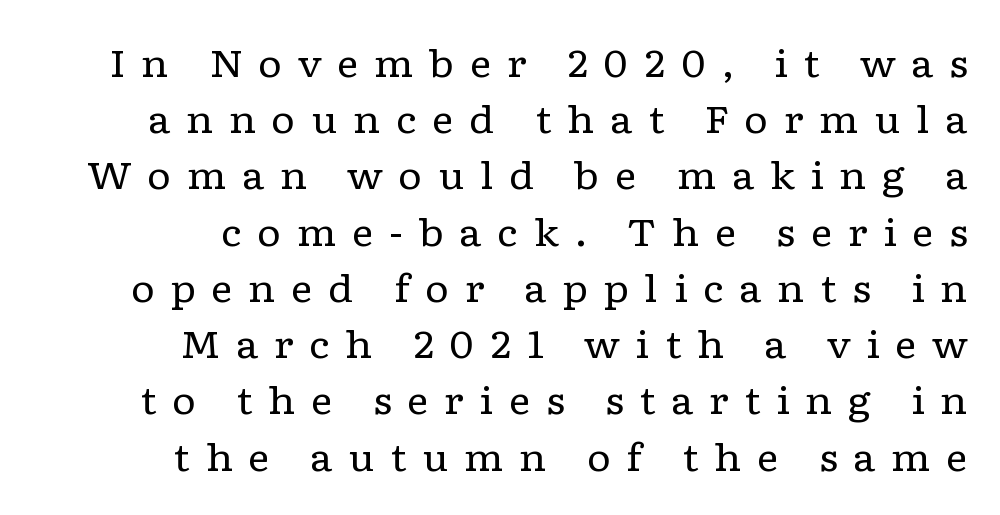
{"serif": "yes", "italic": "no", "bold": "no", "weight": "regular", "width": "wide", "stroke_contrast": "low", "x_height": "medium", "monospaced": "no", "underline": "no", "align": "right", "line_spacing": "normal", "line_spacing_ratio": 1.48, "letter_spacing": "wide", "letter_spacing_em": 0.4, "glyph_px": 38}
